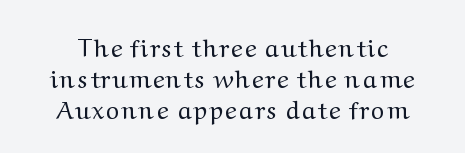
{"italic": "no", "bold": "no", "underline": "no", "align": "center", "line_spacing": "normal", "line_spacing_ratio": 1.25, "glyph_px": 25}
